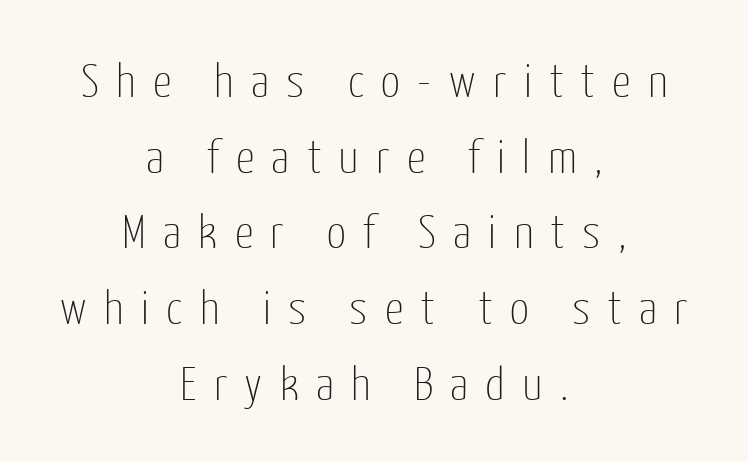
{"serif": "no", "italic": "no", "bold": "no", "weight": "thin", "width": "condensed", "stroke_contrast": "low", "x_height": "medium", "monospaced": "no", "underline": "no", "align": "center", "line_spacing": "normal", "line_spacing_ratio": 1.61, "letter_spacing": "wide", "letter_spacing_em": 0.37, "glyph_px": 47}
